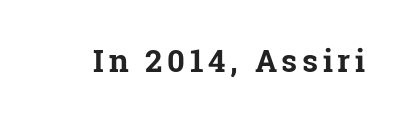
Q: Is the text bold? A: Yes.
Q: Is the text italic (slanted)? A: No, it is upright.
Q: Is the typeface a serif or a sans-serif typeface? A: Serif.
Q: Is the text underlined? A: No.
Q: Width (condensed, normal, or wide)? A: Normal.
Q: Stroke contrast? A: Low.
Q: x-height? A: Medium.
Q: Monospaced? A: No.
